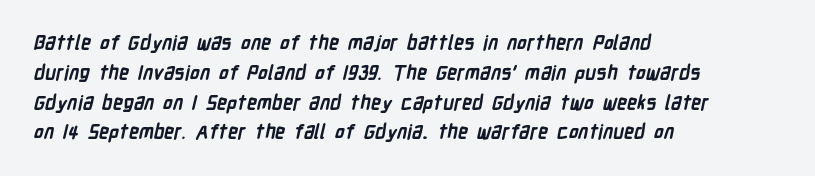
{"bold": "yes", "underline": "no", "align": "left", "line_spacing": "normal", "line_spacing_ratio": 1.49, "letter_spacing": "normal", "letter_spacing_em": 0.0, "glyph_px": 20}
